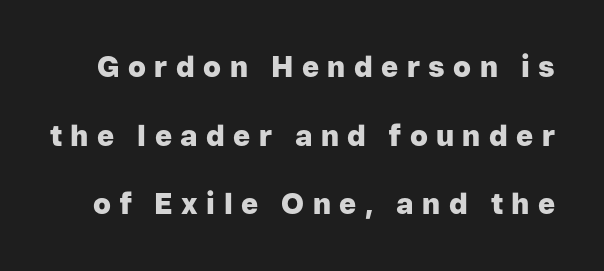
Q: Is the text bold? A: Yes.
Q: Is the text italic (slanted)? A: No, it is upright.
Q: Is the typeface a serif or a sans-serif typeface? A: Sans-serif.
Q: Is the text underlined? A: No.
Q: Is the spacing between letters normal or unusually wide? A: Unusually wide.
Q: Is the spacing between lines tight, normal or loose? A: Loose.
Q: Width (condensed, normal, or wide)? A: Normal.
Q: Stroke contrast? A: Low.
Q: x-height? A: Medium.
Q: Monospaced? A: No.
